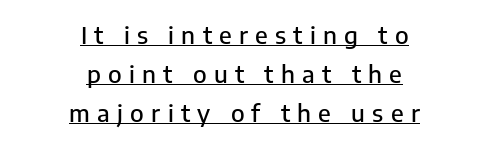
Caption: lettering with a line underneath. The whitespace from short lines is split evenly between both sides. Regarding leading, the lines here are spaced in the standard way. Inter-character spacing is expanded well beyond the font's built-in metrics. No italicization has been applied; the sample stays upright.
